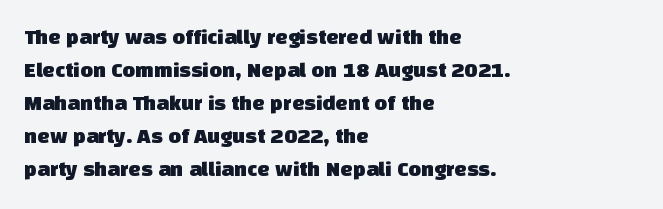
Q: Is the text underlined? A: No.
Q: How is the paragraph aligned? A: Left-aligned.
Q: Is the spacing between letters normal or unusually wide? A: Normal.
Q: Is the spacing between lines tight, normal or loose? A: Normal.
